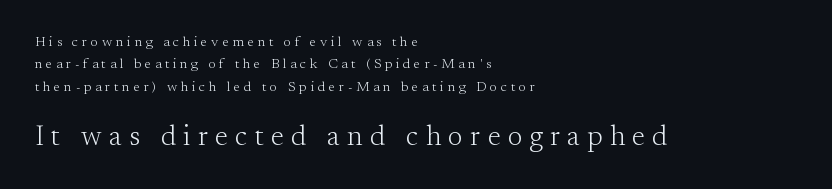
The image shows 28 px light serif type, upright; set left-aligned, normal line spacing (1.59x), unusually wide letter spacing (+0.26 em), not underlined; the second (bottom) block is 2.0x larger; medium stroke contrast and a small x-height.
